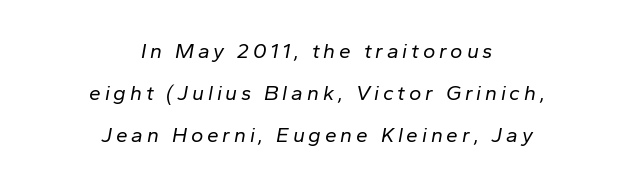
Q: Is the text bold? A: No.
Q: Is the text italic (slanted)? A: Yes, it leans right by about 10 degrees.
Q: Is the text underlined? A: No.
Q: How is the paragraph aligned? A: Centered.
Q: Is the spacing between lines tight, normal or loose? A: Loose.
